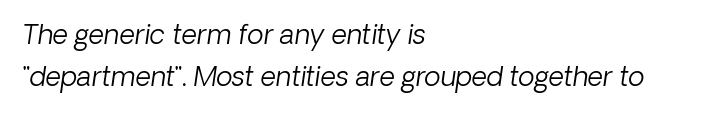
The image shows 27 px text type; set left-aligned, normal line spacing (1.55x), normal letter spacing, not underlined.
